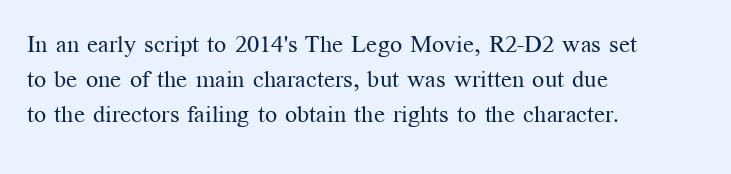
{"italic": "no", "bold": "no", "underline": "no", "align": "left", "line_spacing": "normal", "line_spacing_ratio": 1.45, "letter_spacing": "normal", "letter_spacing_em": 0.0, "glyph_px": 24}
